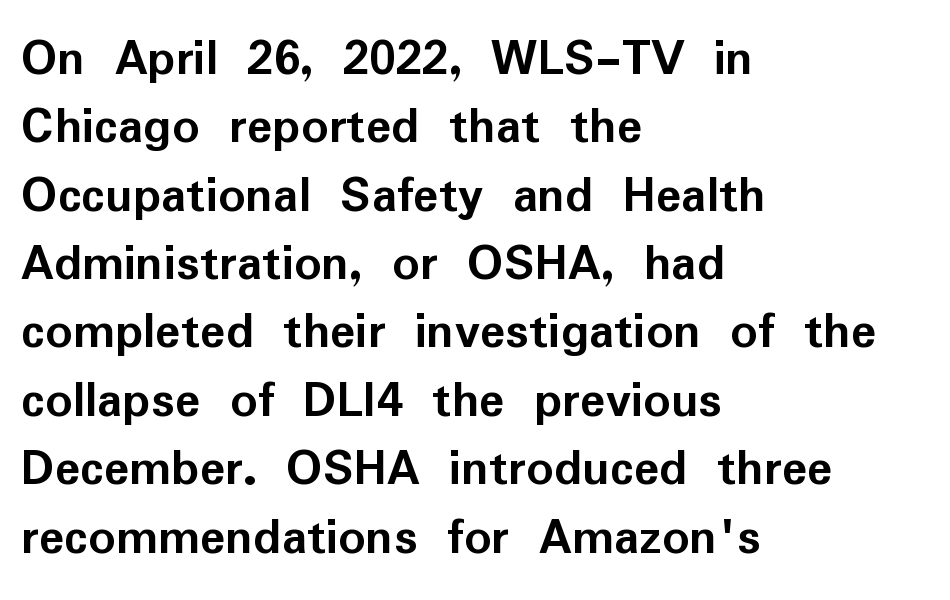
Check the space under the baseline: it is left empty. Is this a fixed-width face? No — the glyphs have proportional, varying widths. This sample keeps an unexceptional amount of space between lines. I'd describe the lettering as bold — thick and assertive.
